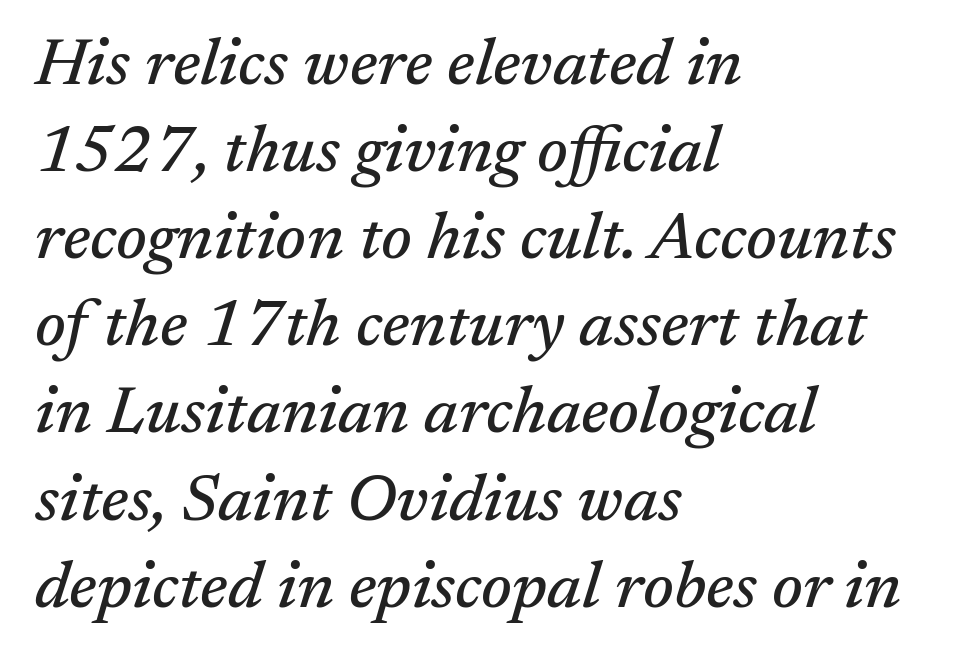
The image shows 66 px serif type, italic (leaning right); set left-aligned, normal line spacing (1.32x), normal letter spacing, not underlined; medium stroke contrast and a medium x-height.
